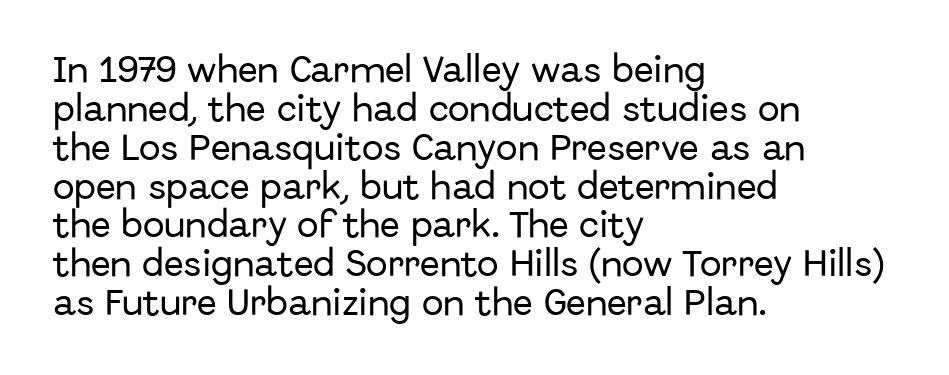
Q: Is the text italic (slanted)? A: No, it is upright.
Q: Is the typeface a serif or a sans-serif typeface? A: Sans-serif.
Q: Is the text underlined? A: No.
Q: How is the paragraph aligned? A: Left-aligned.
Q: Is the spacing between letters normal or unusually wide? A: Normal.
Q: Is the spacing between lines tight, normal or loose? A: Normal.
Q: Width (condensed, normal, or wide)? A: Normal.
Q: Stroke contrast? A: Low.
Q: x-height? A: Medium.
Q: Monospaced? A: No.
